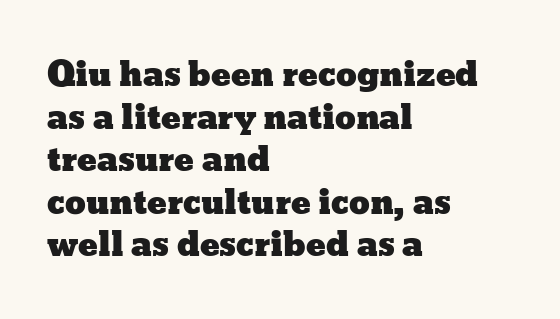
Each new line begins a customary step beneath the previous one. Looks like regular typesetting: each glyph gets only the width it needs. If you drew a ruler down the left edge, every line would touch it. This is roman type, the default non-slanted kind. The passage shown is not underscored anywhere.
